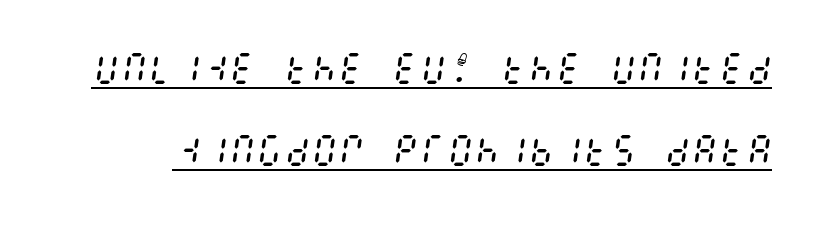
Default kerning and tracking; the words read as compact shapes. There's an unmistakable incline to the writing here. Descenders here cross a horizontal rule under the line. Each stroke keeps to a modest, everyday thickness or less.
